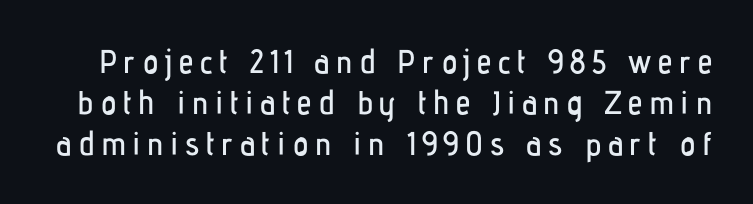
{"serif": "no", "italic": "no", "width": "condensed", "stroke_contrast": "low", "x_height": "medium", "monospaced": "no", "underline": "no", "line_spacing_ratio": 1.24, "letter_spacing": "wide", "letter_spacing_em": 0.2, "glyph_px": 33}
